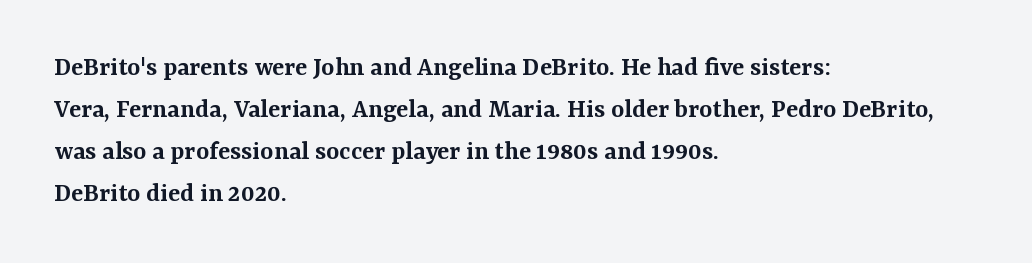
The image shows 28 px semibold serif type, upright; set left-aligned, normal line spacing (1.5x), normal letter spacing, not underlined; medium stroke contrast and a medium x-height.
